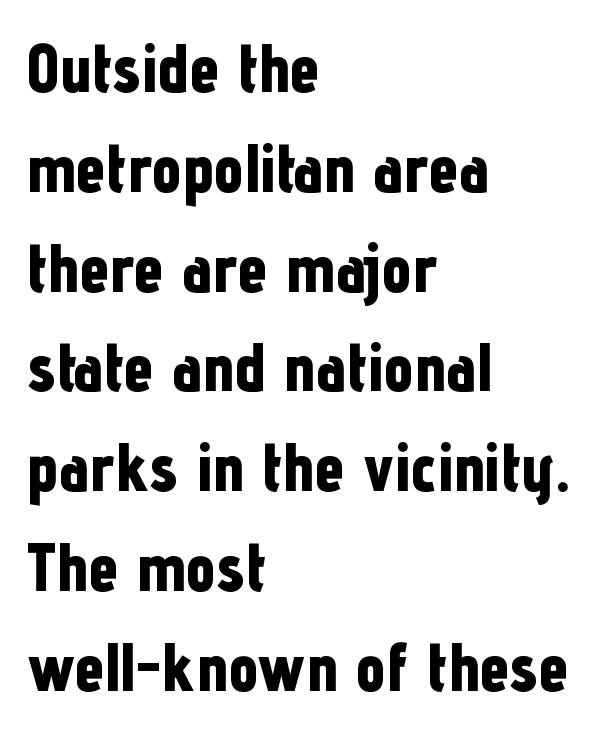
Q: Is the text bold? A: Yes.
Q: Is the text italic (slanted)? A: No, it is upright.
Q: Is the typeface a serif or a sans-serif typeface? A: Sans-serif.
Q: Is the text underlined? A: No.
Q: How is the paragraph aligned? A: Left-aligned.
Q: Is the spacing between letters normal or unusually wide? A: Normal.
Q: Is the spacing between lines tight, normal or loose? A: Normal.
Q: Width (condensed, normal, or wide)? A: Condensed.
Q: Stroke contrast? A: Low.
Q: x-height? A: Medium.
Q: Monospaced? A: No.
